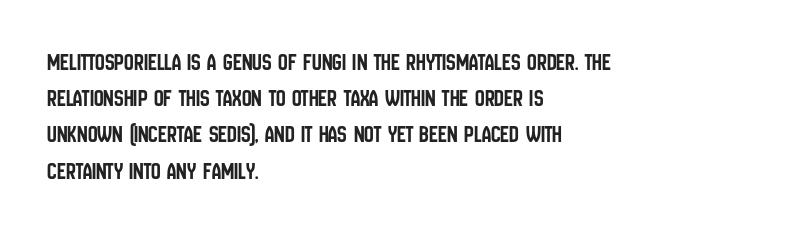
Q: Is the text italic (slanted)? A: No, it is upright.
Q: Is the text underlined? A: No.
Q: How is the paragraph aligned? A: Left-aligned.
Q: Is the spacing between letters normal or unusually wide? A: Normal.
Q: Is the spacing between lines tight, normal or loose? A: Normal.
